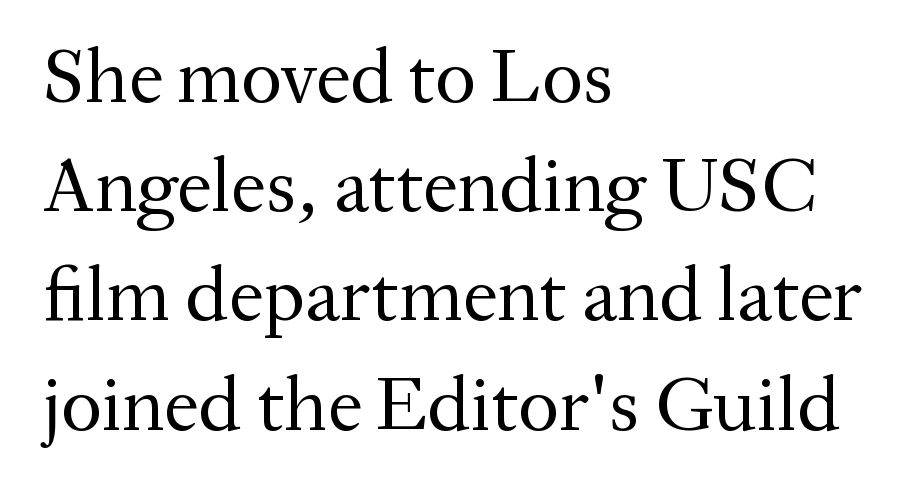
Q: Is the text bold? A: No.
Q: Is the text italic (slanted)? A: No, it is upright.
Q: Is the typeface a serif or a sans-serif typeface? A: Serif.
Q: Is the text underlined? A: No.
Q: How is the paragraph aligned? A: Left-aligned.
Q: Is the spacing between letters normal or unusually wide? A: Normal.
Q: Is the spacing between lines tight, normal or loose? A: Normal.
Q: Width (condensed, normal, or wide)? A: Normal.
Q: Stroke contrast? A: Medium.
Q: x-height? A: Medium.
Q: Monospaced? A: No.
